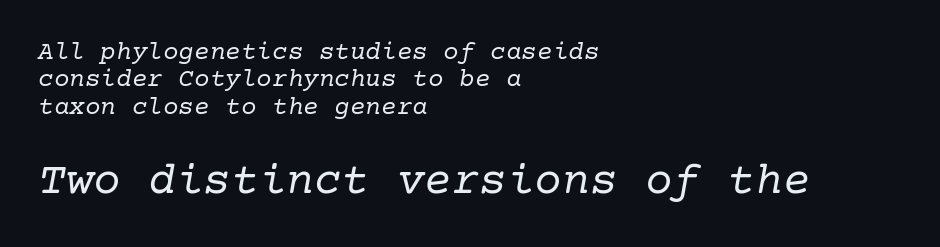
The image shows 46 px regular-weight serif type, italic (leaning right); set left-aligned, tight line spacing (1.05x), normal letter spacing, not underlined; the second (bottom) block is 1.77x larger; low stroke contrast and a medium x-height.
